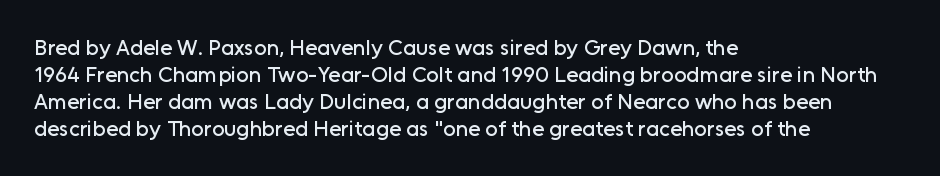
The image shows 22 px text type, upright; set left-aligned, line spacing 1.22x, normal letter spacing, not underlined.
